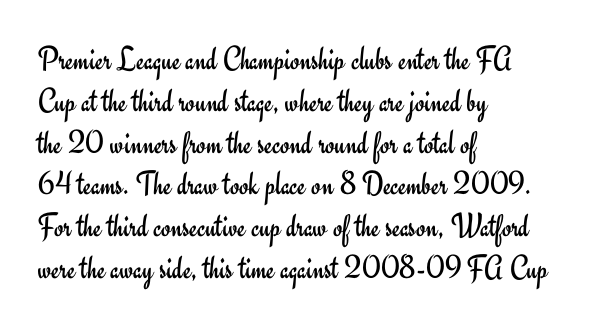
{"serif": "no", "bold": "no", "weight": "regular", "width": "normal", "stroke_contrast": "low", "x_height": "small", "monospaced": "no", "underline": "no", "align": "left", "line_spacing_ratio": 1.23, "letter_spacing": "normal", "letter_spacing_em": 0.0, "glyph_px": 34}
